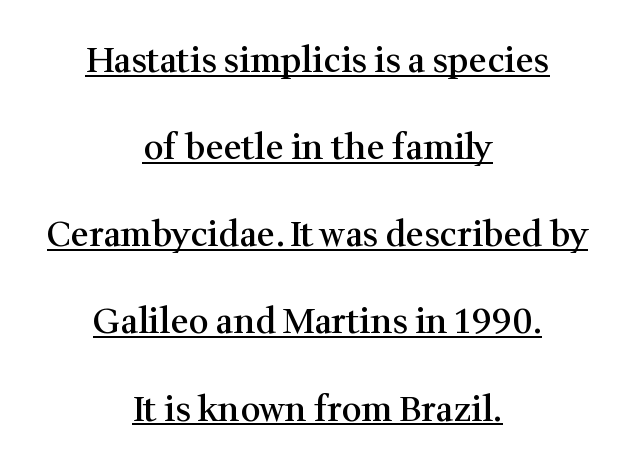
The image shows 35 px semibold serif type, upright; set centered, loose line spacing (2.49x), normal letter spacing, underlined; medium stroke contrast and a medium x-height.
